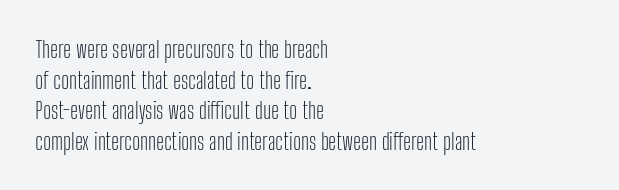
Q: Is the text bold? A: No.
Q: Is the text italic (slanted)? A: No, it is upright.
Q: Is the text underlined? A: No.
Q: How is the paragraph aligned? A: Left-aligned.
Q: Is the spacing between letters normal or unusually wide? A: Normal.
Q: Is the spacing between lines tight, normal or loose? A: Normal.
